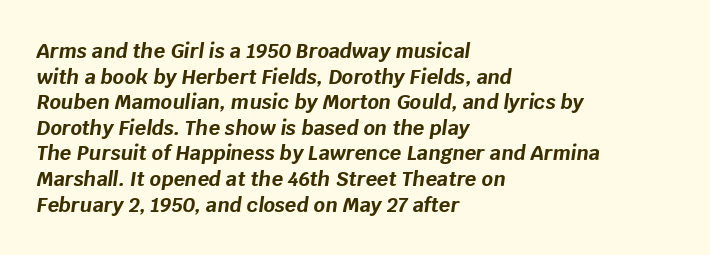
Q: Is the text bold? A: Yes.
Q: Is the text italic (slanted)? A: Yes, it leans right by about 8 degrees.
Q: Is the text underlined? A: No.
Q: How is the paragraph aligned? A: Left-aligned.
Q: Is the spacing between letters normal or unusually wide? A: Normal.
Q: Is the spacing between lines tight, normal or loose? A: Normal.
